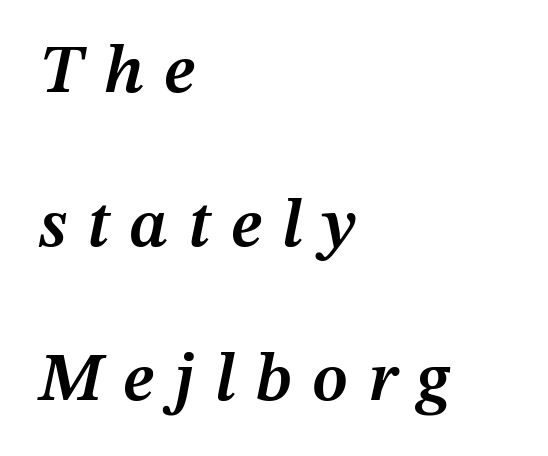
The image shows 69 px semibold type, italic (leaning right); set left-aligned, loose line spacing (2.23x), unusually wide letter spacing (+0.29 em), not underlined; medium stroke contrast and a medium x-height.
